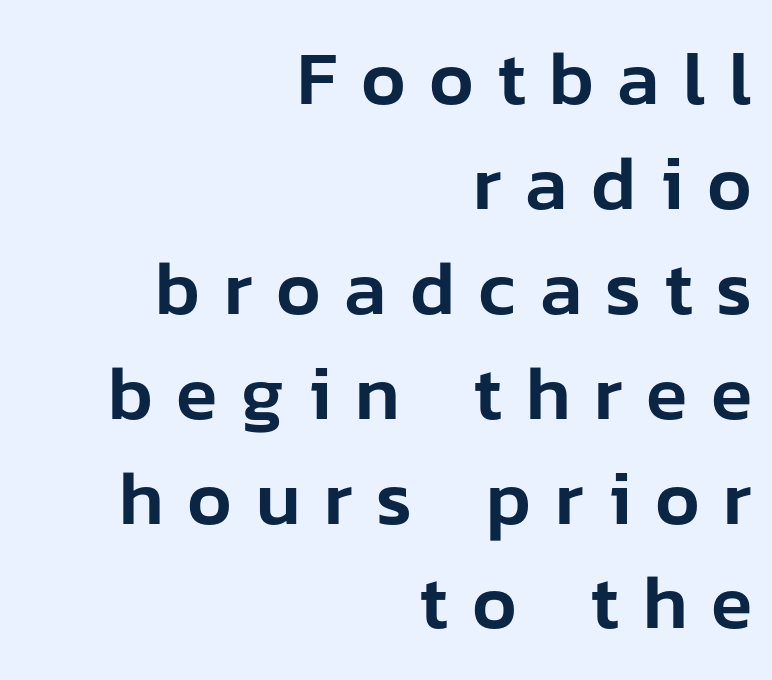
The image shows 76 px sans-serif type, upright; set right-aligned, normal line spacing (1.38x), unusually wide letter spacing (+0.31 em), not underlined; low stroke contrast and a medium x-height.
